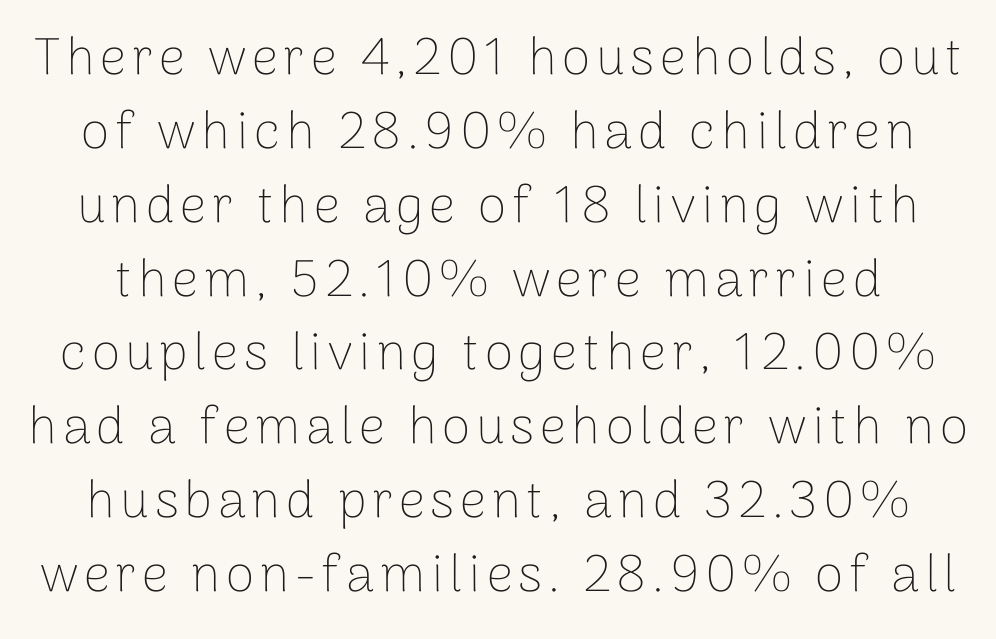
{"serif": "no", "italic": "no", "bold": "no", "weight": "thin", "width": "normal", "stroke_contrast": "low", "x_height": "medium", "monospaced": "no", "underline": "no", "line_spacing": "normal", "line_spacing_ratio": 1.42, "glyph_px": 52}
